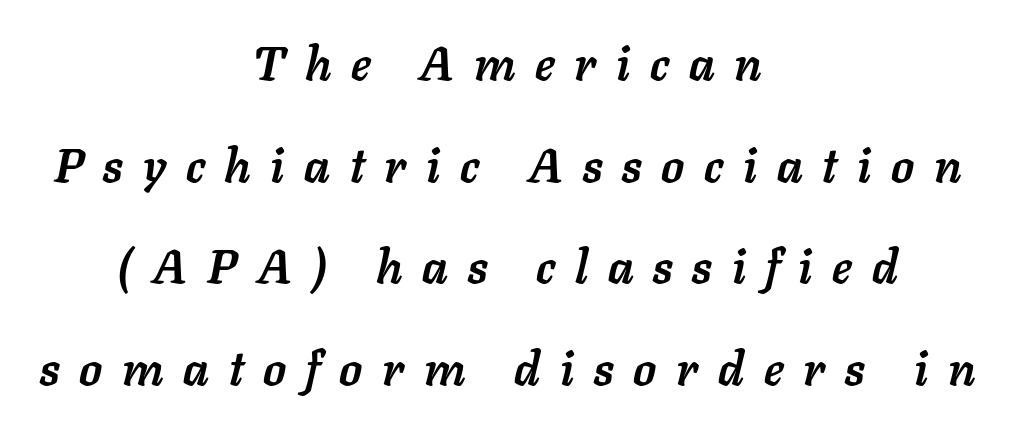
The rendering applies a slant to the glyphs. You could fit nearly another row in the gap between these rows. Bold? Absolutely — the strokes are thick and heavy. These lines stack symmetrically, like a column narrowing and widening about its center.
